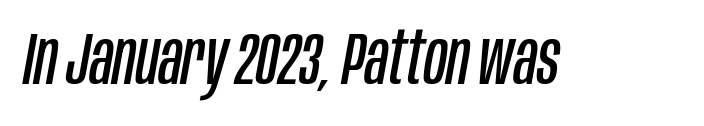
Q: Is the text bold? A: No.
Q: Is the text italic (slanted)? A: Yes, it leans right by about 10 degrees.
Q: Is the text underlined? A: No.
Q: Is the spacing between letters normal or unusually wide? A: Normal.
Q: Width (condensed, normal, or wide)? A: Condensed.
Q: Stroke contrast? A: Low.
Q: x-height? A: Large.
Q: Monospaced? A: No.
